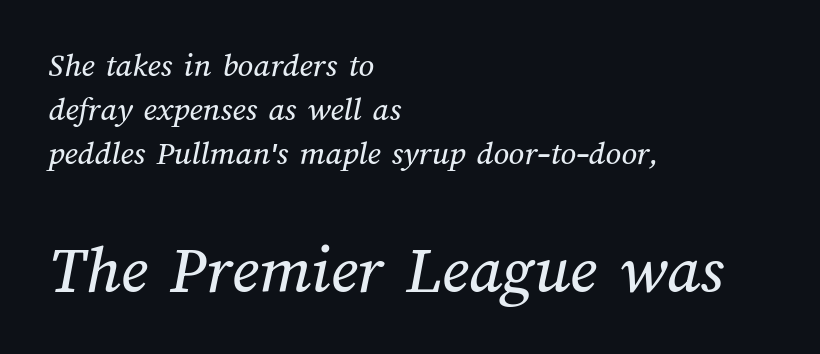
Tracking here is standard; glyphs follow each other at the usual distance. The letters advance in unequal steps, a hallmark of proportional type. You get the small type first, then a jump to larger type. The glyphs are unaccompanied by any horizontal stroke below them. Line starts are locked; line ends wander.
